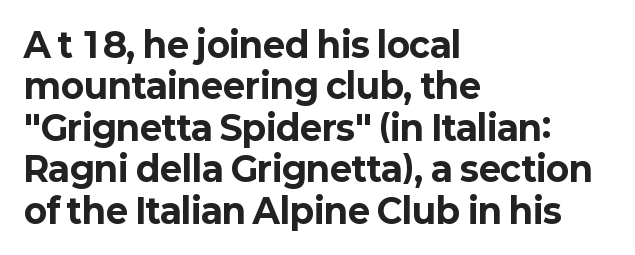
Q: Is the text bold? A: Yes.
Q: Is the text italic (slanted)? A: No, it is upright.
Q: Is the typeface a serif or a sans-serif typeface? A: Sans-serif.
Q: Is the text underlined? A: No.
Q: How is the paragraph aligned? A: Left-aligned.
Q: Is the spacing between letters normal or unusually wide? A: Normal.
Q: Width (condensed, normal, or wide)? A: Normal.
Q: Stroke contrast? A: Low.
Q: x-height? A: Medium.
Q: Monospaced? A: No.
